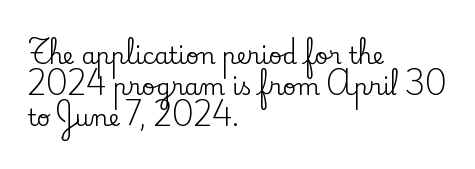
{"italic": "no", "underline": "no", "align": "left", "line_spacing": "normal", "line_spacing_ratio": 1.35, "letter_spacing": "normal", "letter_spacing_em": 0.0, "glyph_px": 23}
